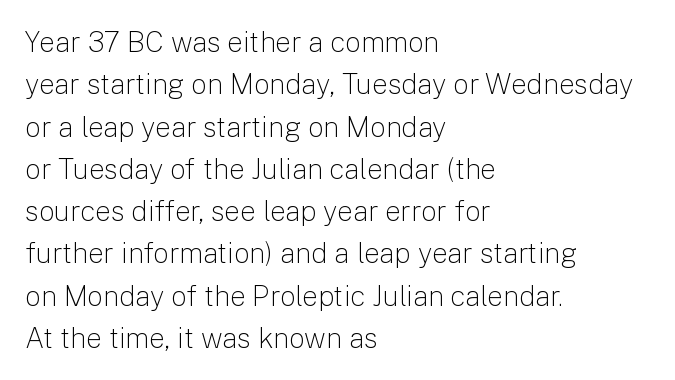
Q: Is the text bold? A: No.
Q: Is the text italic (slanted)? A: No, it is upright.
Q: Is the typeface a serif or a sans-serif typeface? A: Sans-serif.
Q: Is the text underlined? A: No.
Q: How is the paragraph aligned? A: Left-aligned.
Q: Is the spacing between letters normal or unusually wide? A: Normal.
Q: Is the spacing between lines tight, normal or loose? A: Normal.
Q: Width (condensed, normal, or wide)? A: Normal.
Q: Stroke contrast? A: Low.
Q: x-height? A: Medium.
Q: Monospaced? A: No.
